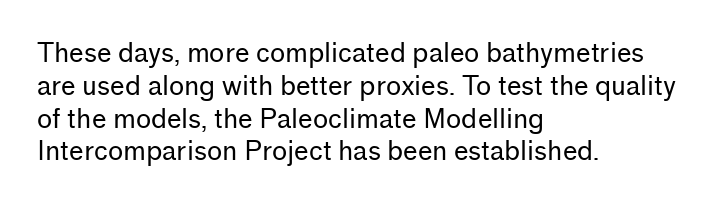
Check the space under the baseline: it is left empty. Posture: upright roman. Is the type heavy? It reads as light-to-regular instead. One-word summary of the alignment: left. The line-height multiplier appears to be the usual default.
